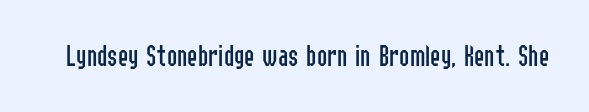
Stroke mass is kept to a normal reading level or below. Each letter's strokes conclude bluntly, with no projecting serifs. The glyphs are unaccompanied by any horizontal stroke below them. Do the characters align in a grid? No, the font is proportional. Observe the ordinary spacing: letters are neighbours, not strangers.
